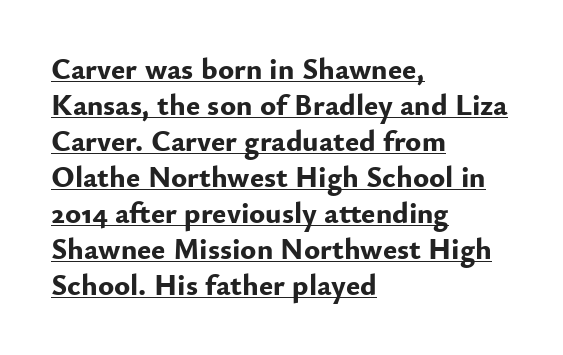
Q: Is the text bold? A: Yes.
Q: Is the text italic (slanted)? A: No, it is upright.
Q: Is the typeface a serif or a sans-serif typeface? A: Sans-serif.
Q: Is the text underlined? A: Yes.
Q: How is the paragraph aligned? A: Left-aligned.
Q: Is the spacing between letters normal or unusually wide? A: Normal.
Q: Width (condensed, normal, or wide)? A: Normal.
Q: Stroke contrast? A: Low.
Q: x-height? A: Small.
Q: Monospaced? A: No.
